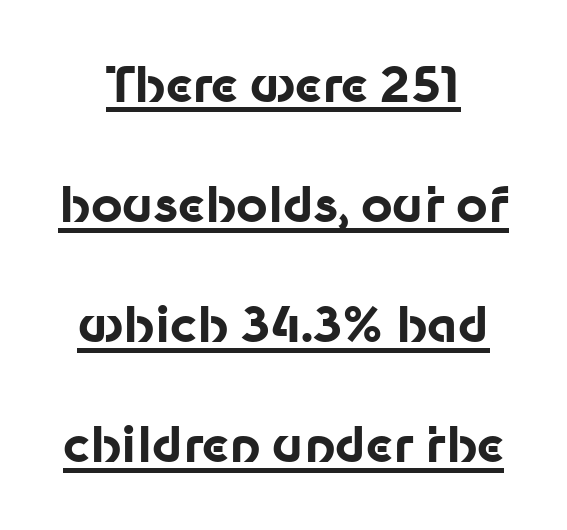
The image shows 49 px bold sans-serif type, upright; set loose line spacing (2.45x), normal letter spacing, underlined; low stroke contrast and a medium x-height.
